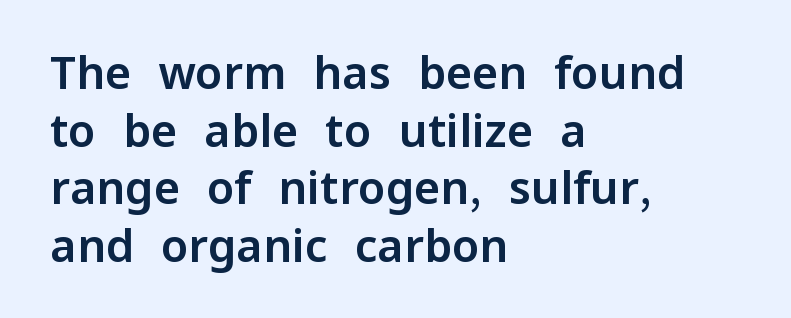
Does the lettering tilt? It doesn't — this is upright. The lines sit at an ordinary, default distance from one another. The typeface chosen for these lines omits serifs. The passage shown is typed in a proportional face where columns would drift.
